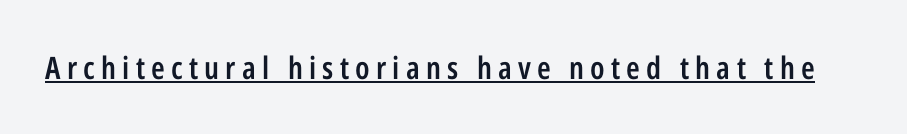
The letters advance in unequal steps, a hallmark of proportional type. These lines carry some extra weight — a demibold, not a full bold. Does the lettering tilt? It doesn't — this is upright. Observe the wide spacing: letters keep a clear distance from each other. Check the space under the baseline: a stroke is drawn there. Check where the strokes stop: nothing finishes them off — pure sans.
